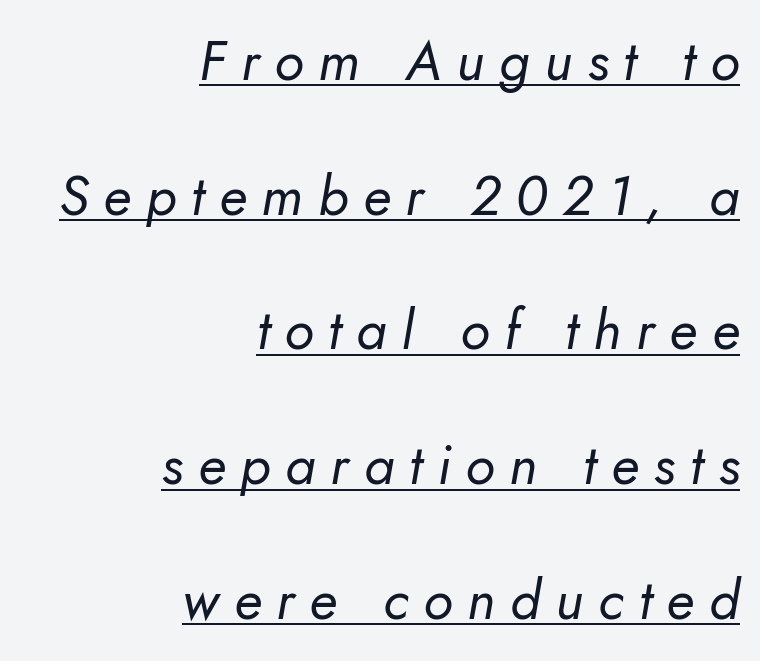
The specimen reads as italic at a glance. Right-aligned paragraph, ragged on the left. The weight would be labelled regular, book, light, or lighter still. A typesetter would call this proportional, since set widths differ per character. These characters rest on top of a visible drawn line.
